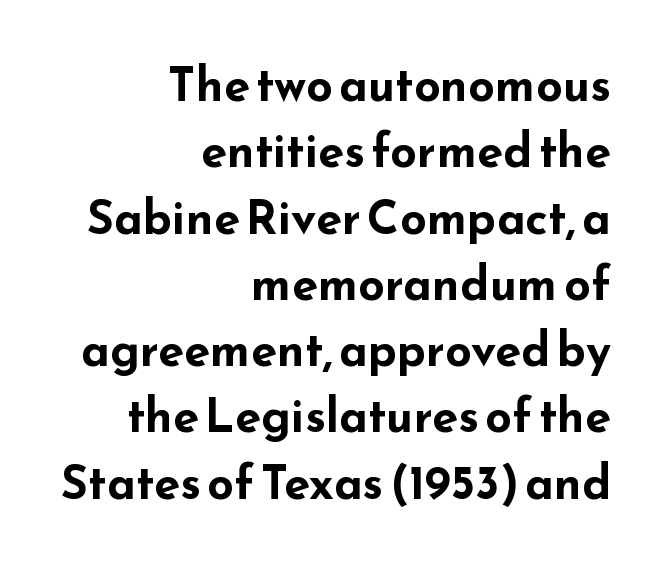
The image shows 47 px bold, wide sans-serif type, upright; set right-aligned, normal line spacing (1.41x), normal letter spacing, not underlined; low stroke contrast and a small x-height.
